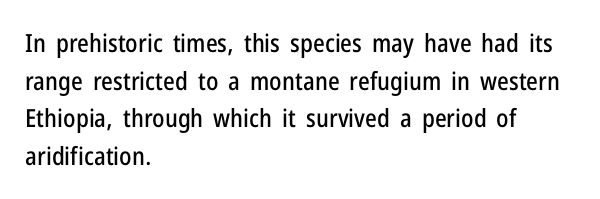
The image shows 25 px text type, upright; set left-aligned, normal line spacing (1.51x), normal letter spacing, not underlined.
